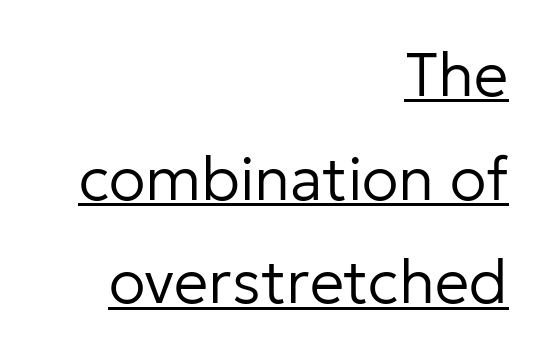
Tracking here is standard; glyphs follow each other at the usual distance. The passage shown is typed in a proportional face where columns would drift. Is there much room between lines? A standard amount, neither cramped nor airy. A typographer would call this underscored text. A flush-right, rag-left setting is used for this passage.
